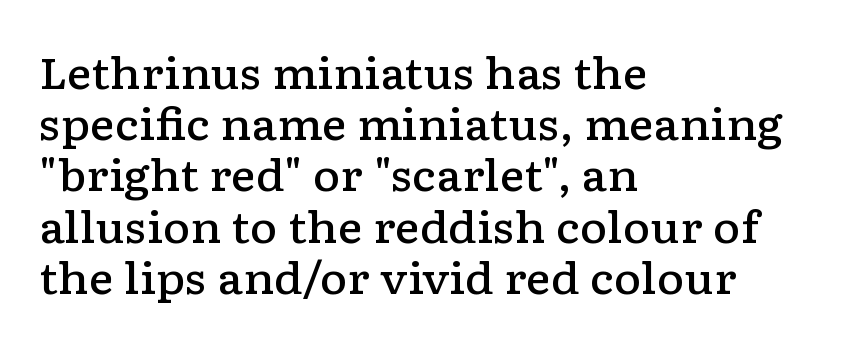
{"serif": "yes", "italic": "no", "bold": "semi", "weight": "semibold", "width": "wide", "stroke_contrast": "low", "x_height": "medium", "monospaced": "no", "underline": "no", "align": "left", "line_spacing_ratio": 1.22, "letter_spacing": "normal", "letter_spacing_em": 0.0, "glyph_px": 42}
